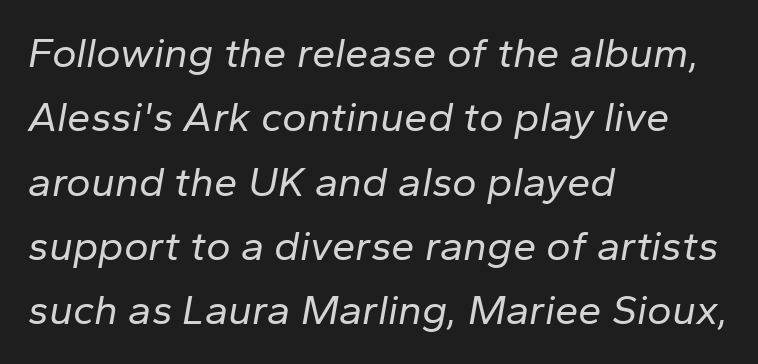
{"italic": "yes", "lean": "right", "slant_degrees": 10, "bold": "no", "weight": "regular", "width": "normal", "stroke_contrast": "low", "x_height": "medium", "monospaced": "no", "underline": "no", "align": "left", "line_spacing": "normal", "line_spacing_ratio": 1.53, "letter_spacing": "normal", "letter_spacing_em": 0.0, "glyph_px": 42}
